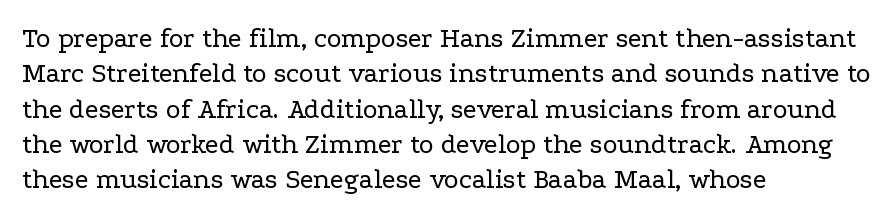
Proportional: the letters do not fall into vertical columns. The zone under the glyphs is completely vacant. Serifs: yes, visible at the terminals of the letterforms. How are the letters spaced? Ordinarily, with no added tracking. Layout note: lines flush left. The line-height multiplier appears to be the usual default.
